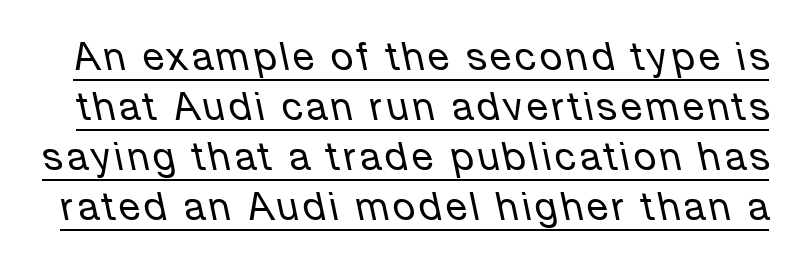
The string is rendered with underlining switched on. Rendered with sloped, italic letterforms. Does the leading feel generous? No, just average. Counters stay open thanks to moderate or lighter strokes. These lines are rendered in a variable-pitch font.
